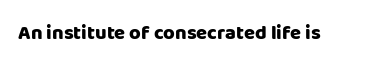
The rendering keeps characters at their native spacing. Underlining? Definitely not there. Nope, not italic — everything's standing straight. Set as a true bold cut, around the 700 mark.
